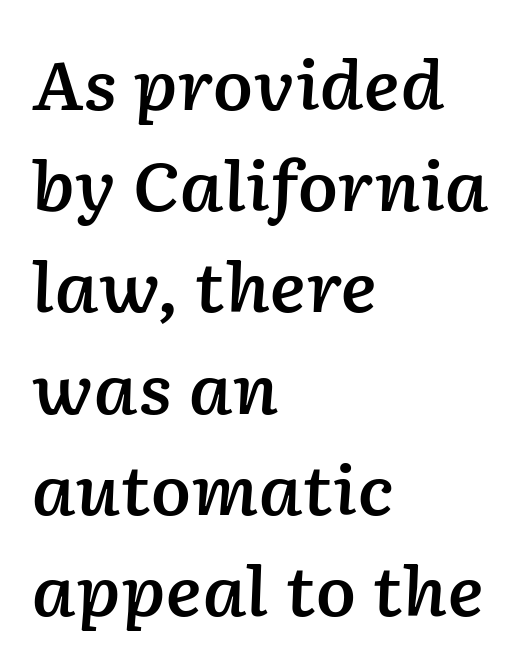
Q: Is the text bold? A: Semi-bold.
Q: Is the text italic (slanted)? A: Yes, it leans right by about 2 degrees.
Q: Is the text underlined? A: No.
Q: How is the paragraph aligned? A: Left-aligned.
Q: Is the spacing between letters normal or unusually wide? A: Normal.
Q: Is the spacing between lines tight, normal or loose? A: Normal.
Q: Width (condensed, normal, or wide)? A: Normal.
Q: Stroke contrast? A: Low.
Q: x-height? A: Medium.
Q: Monospaced? A: No.
